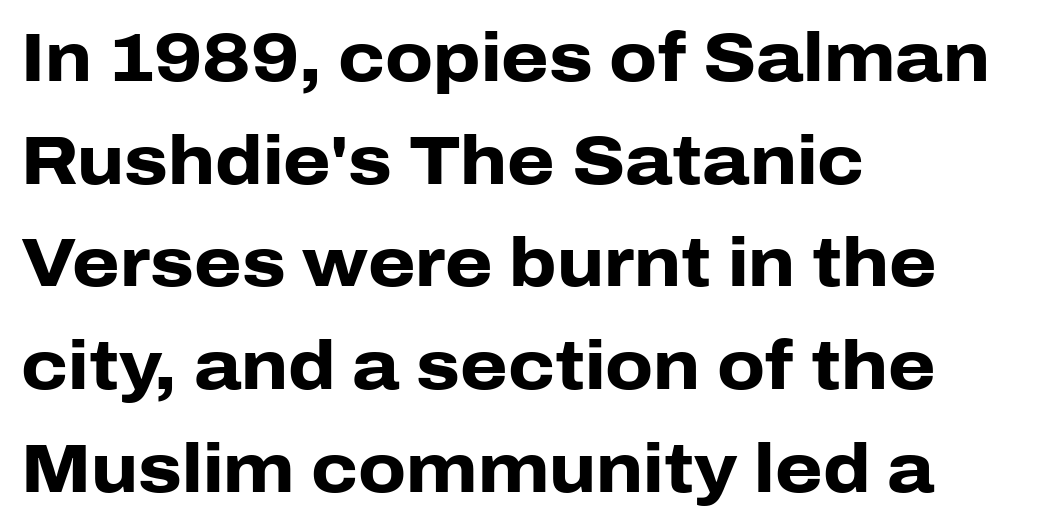
Stroke terminals: plain, sans-serif. Check under the words: just untouched page. One glance says typical: line gaps are just what's usual. Vertical strokes here are truly vertical. Strokes here are thick enough to call this a true bold.
